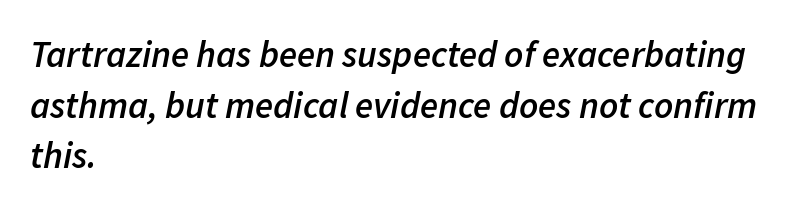
Q: Is the text bold? A: Semi-bold.
Q: Is the text italic (slanted)? A: Yes, it leans right by about 11 degrees.
Q: Is the text underlined? A: No.
Q: How is the paragraph aligned? A: Left-aligned.
Q: Is the spacing between letters normal or unusually wide? A: Normal.
Q: Is the spacing between lines tight, normal or loose? A: Normal.
Q: Width (condensed, normal, or wide)? A: Normal.
Q: Stroke contrast? A: Low.
Q: x-height? A: Medium.
Q: Monospaced? A: No.
